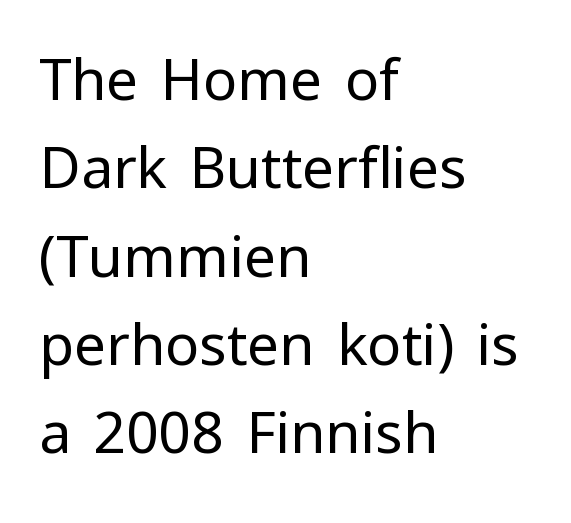
The image shows 57 px regular-weight sans-serif type, upright; set left-aligned, normal line spacing (1.55x), normal letter spacing, not underlined; low stroke contrast and a medium x-height.
